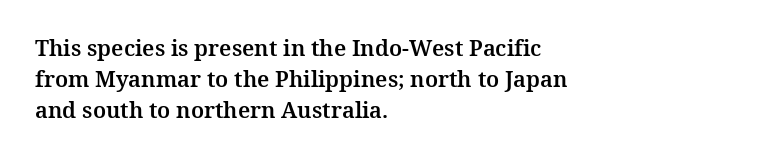
The image shows 22 px text type, upright; set left-aligned, normal line spacing (1.4x), normal letter spacing, not underlined.
